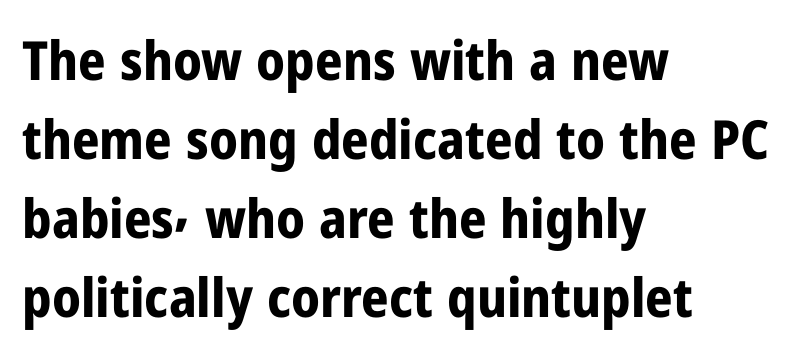
{"serif": "no", "italic": "no", "bold": "yes", "weight": "bold", "width": "condensed", "stroke_contrast": "low", "x_height": "medium", "monospaced": "no", "underline": "no", "align": "left", "line_spacing": "normal", "line_spacing_ratio": 1.46, "letter_spacing": "normal", "letter_spacing_em": 0.0, "glyph_px": 54}
